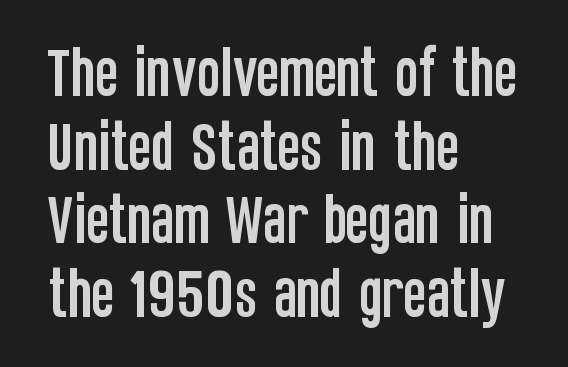
Regarding serifs, this sample does without them. One glance says typical: line gaps are just what's usual. Compared with a centered layout, this one pins lines to the left instead. Italic? Not at all — the glyphs are vertical.
